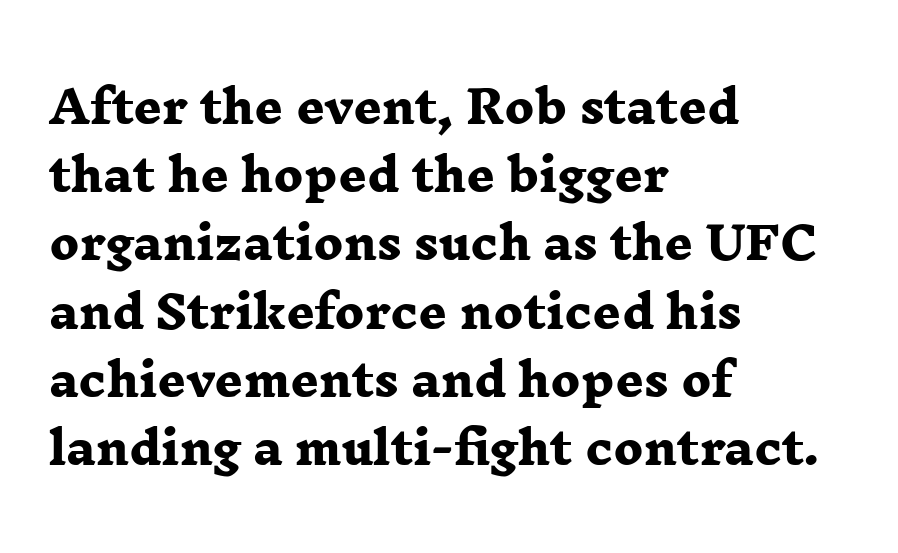
Q: Is the text bold? A: Yes.
Q: Is the typeface a serif or a sans-serif typeface? A: Serif.
Q: Is the text underlined? A: No.
Q: How is the paragraph aligned? A: Left-aligned.
Q: Is the spacing between letters normal or unusually wide? A: Normal.
Q: Is the spacing between lines tight, normal or loose? A: Normal.
Q: Width (condensed, normal, or wide)? A: Wide.
Q: Stroke contrast? A: Low.
Q: x-height? A: Medium.
Q: Monospaced? A: No.
